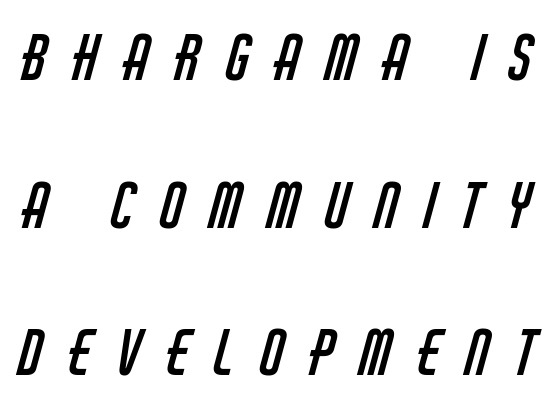
Honestly, the rows look like they've been pulled way apart. This sample uses a sans-serif face. These lines are rendered in a variable-pitch font. The weight would be labelled regular, book, light, or lighter still. Look at the tracking — it's clearly loosened, letters drifting apart.
